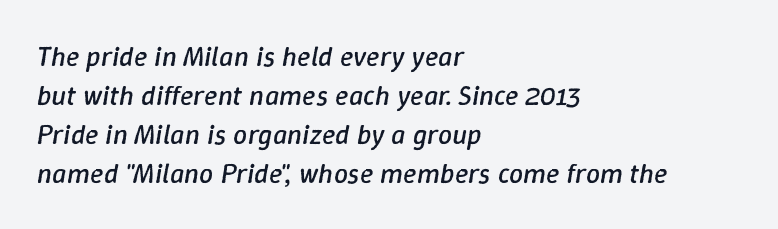
The image shows 28 px regular-weight type, italic (leaning right); set left-aligned, normal line spacing (1.39x), normal letter spacing, not underlined; low stroke contrast and a medium x-height.
